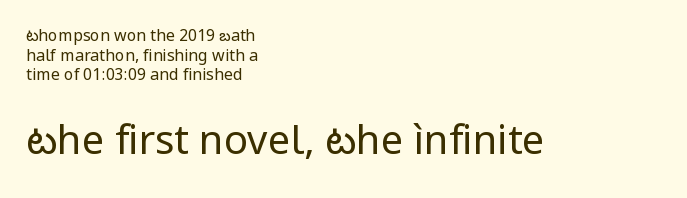
{"serif": "no", "italic": "no", "bold": "no", "weight": "regular", "width": "normal", "stroke_contrast": "low", "x_height": "medium", "monospaced": "no", "underline": "no", "align": "left", "line_spacing_ratio": 1.23, "letter_spacing": "normal", "letter_spacing_em": 0.0, "larger_block": "second", "size_ratio": 2.5, "glyph_px": 40}
